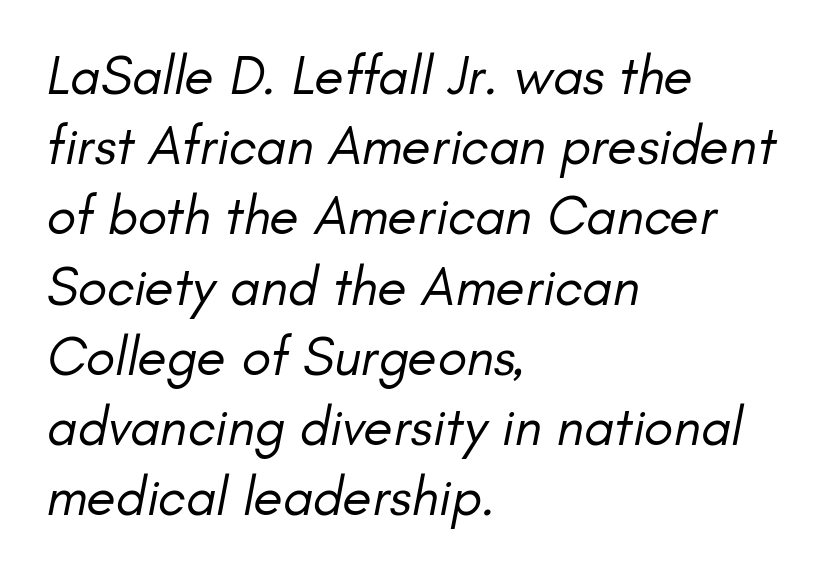
Q: Is the text bold? A: No.
Q: Is the text italic (slanted)? A: Yes, it leans right by about 11 degrees.
Q: Is the text underlined? A: No.
Q: How is the paragraph aligned? A: Left-aligned.
Q: Is the spacing between letters normal or unusually wide? A: Normal.
Q: Is the spacing between lines tight, normal or loose? A: Normal.
Q: Width (condensed, normal, or wide)? A: Normal.
Q: Stroke contrast? A: Low.
Q: x-height? A: Small.
Q: Monospaced? A: No.
